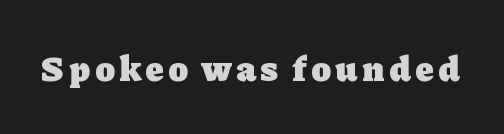
Q: Is the text bold? A: Yes.
Q: Is the text italic (slanted)? A: No, it is upright.
Q: Is the typeface a serif or a sans-serif typeface? A: Serif.
Q: Is the text underlined? A: No.
Q: Width (condensed, normal, or wide)? A: Normal.
Q: Stroke contrast? A: Low.
Q: x-height? A: Medium.
Q: Monospaced? A: No.
